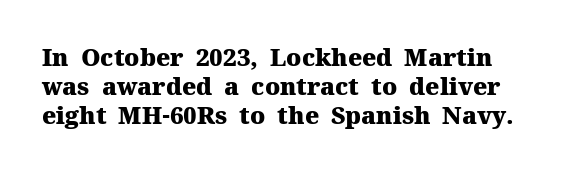
Weight check: bold — yes, fully. Does extra space separate the letters? No, they use regular spacing. The font's upright variant was chosen for this text. Bare-footed words on every line.
